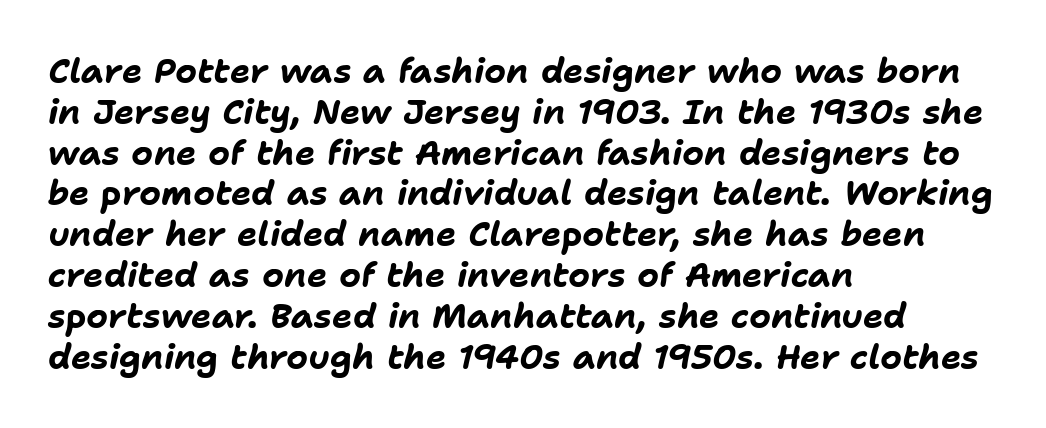
Caption: bold face, heavy strokes. Each line starts at the same left margin while the right side varies. The area under the type is left untouched. Observe the lean: these are italic letterforms.
